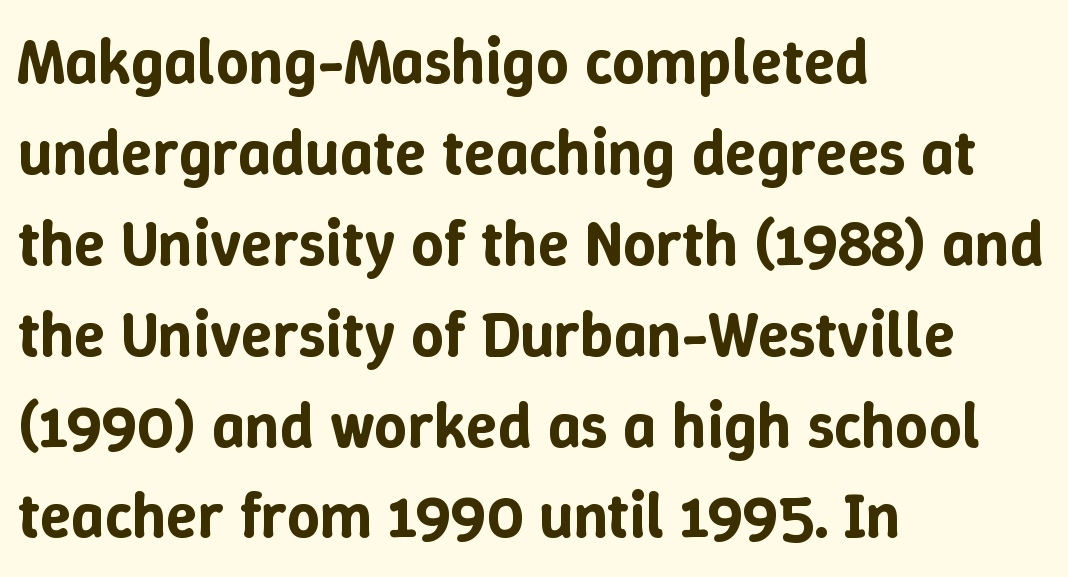
Words appear dense and cohesive because spacing is normal. No word sits above an underline. The face used here is proportionally spaced, like ordinary book or web type. This rendering uses left alignment, leaving the right contour irregular.
